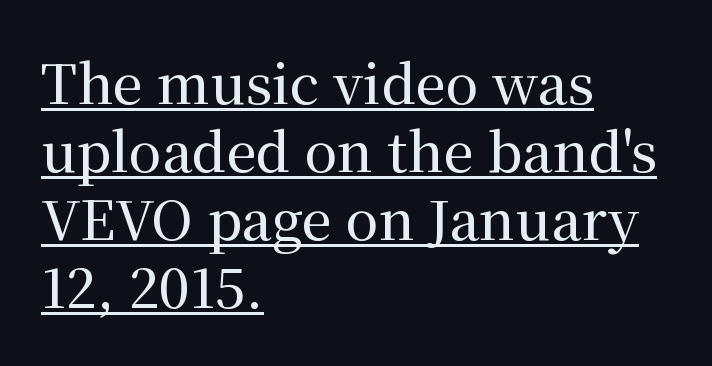
{"serif": "yes", "italic": "no", "width": "normal", "stroke_contrast": "medium", "x_height": "medium", "monospaced": "no", "underline": "yes", "align": "left", "line_spacing": "normal", "line_spacing_ratio": 1.26, "letter_spacing": "normal", "letter_spacing_em": 0.0, "glyph_px": 54}
